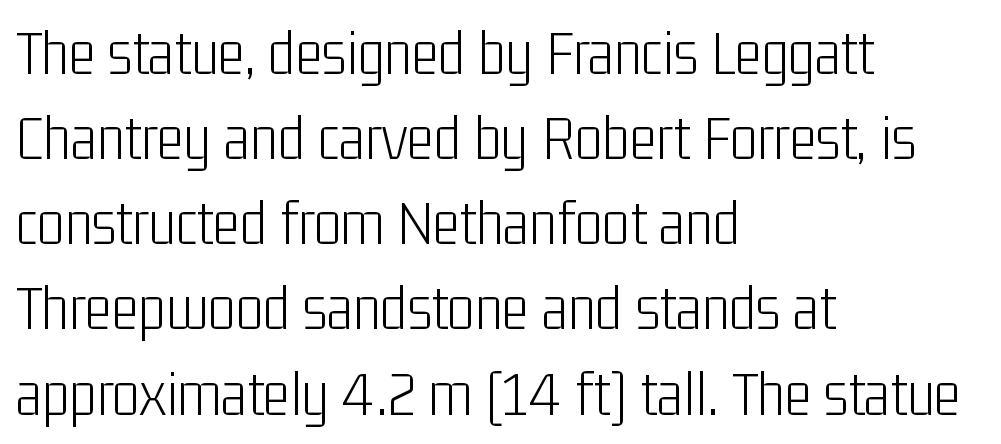
{"serif": "no", "italic": "no", "bold": "no", "weight": "light", "width": "condensed", "stroke_contrast": "low", "x_height": "medium", "monospaced": "no", "underline": "no", "align": "left", "line_spacing": "normal", "line_spacing_ratio": 1.31, "letter_spacing": "normal", "letter_spacing_em": 0.0, "glyph_px": 65}
